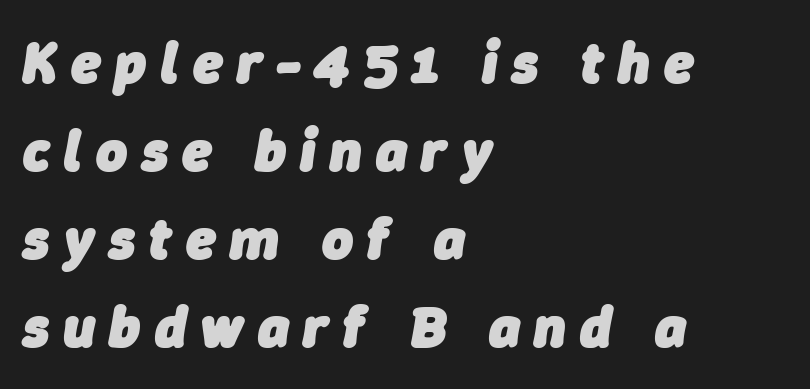
This is oblique type, the kind used for emphasis or titles. A typesetter would call this proportional, since set widths differ per character. How heavy is the stroke? Heavy — this is a bold. You could only call the tracking loose — the letters float apart. No word sits above an underline. Successive baselines arrive at the customary interval.
